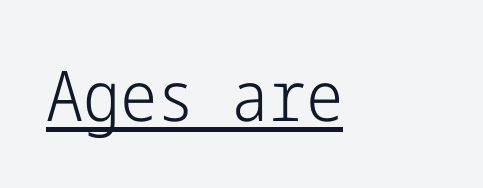
Bold? No — there's no thickening of the strokes. Nobody touched the tracking dial on this one. Somebody hit Ctrl+U on this one — the words are underlined. Serifs: no, the terminals of the letterforms are clean. The letters stand upright; this is a roman face.
